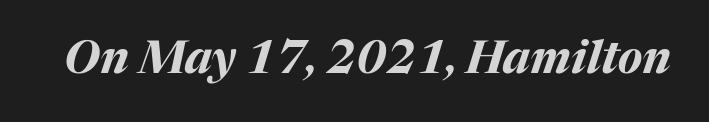
{"italic": "yes", "lean": "right", "slant_degrees": 17, "bold": "yes", "weight": "bold", "width": "normal", "stroke_contrast": "medium", "x_height": "medium", "monospaced": "no", "underline": "no", "letter_spacing": "normal", "letter_spacing_em": 0.0, "glyph_px": 45}
